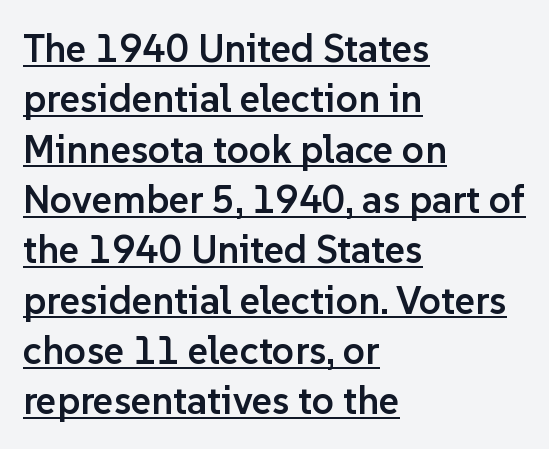
{"serif": "no", "italic": "no", "bold": "semi", "weight": "semibold", "width": "normal", "stroke_contrast": "low", "x_height": "medium", "monospaced": "no", "underline": "yes", "align": "left", "line_spacing": "normal", "line_spacing_ratio": 1.29, "letter_spacing": "normal", "letter_spacing_em": 0.0, "glyph_px": 39}
